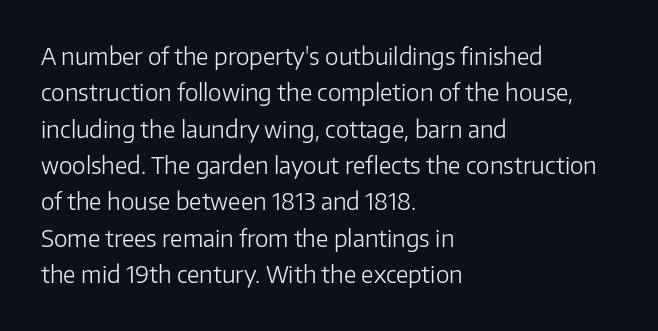
{"italic": "no", "bold": "no", "underline": "no", "align": "left", "line_spacing": "normal", "line_spacing_ratio": 1.58, "letter_spacing": "normal", "letter_spacing_em": 0.0, "glyph_px": 23}
